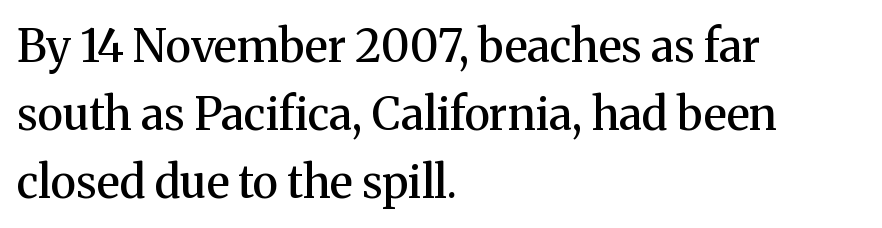
{"serif": "yes", "italic": "no", "bold": "semi", "weight": "semibold", "width": "normal", "stroke_contrast": "medium", "x_height": "medium", "monospaced": "no", "underline": "no", "align": "left", "line_spacing": "normal", "line_spacing_ratio": 1.51, "letter_spacing": "normal", "letter_spacing_em": 0.0, "glyph_px": 45}
